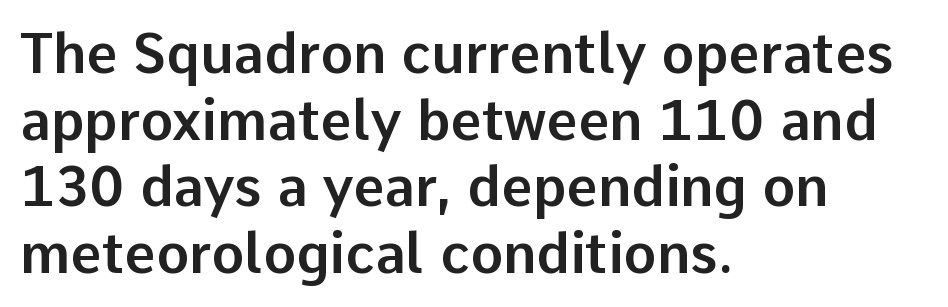
The image shows 55 px sans-serif type, upright; set left-aligned, line spacing 1.21x, normal letter spacing, not underlined; low stroke contrast and a medium x-height.
